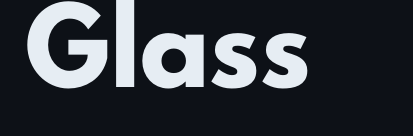
{"serif": "no", "italic": "no", "bold": "yes", "weight": "heavy", "width": "normal", "stroke_contrast": "low", "x_height": "small", "monospaced": "no", "underline": "no", "letter_spacing": "normal", "letter_spacing_em": 0.0, "glyph_px": 68}
